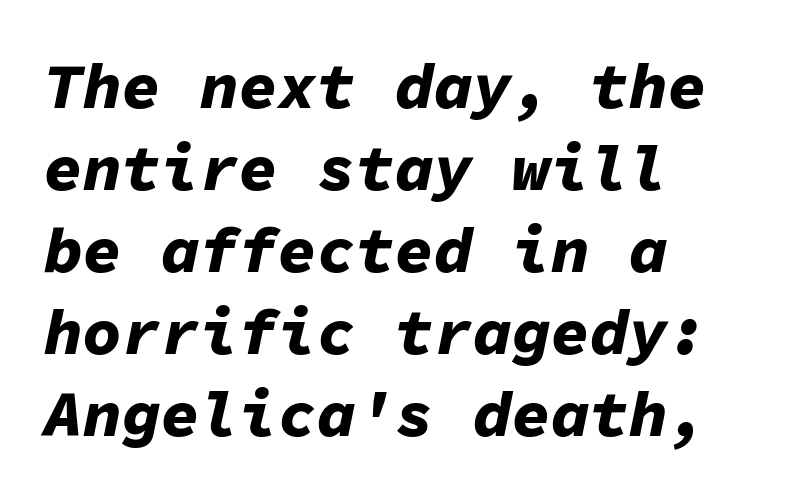
Q: Is the text bold? A: Yes.
Q: Is the text italic (slanted)? A: Yes, it leans right by about 11 degrees.
Q: Is the text underlined? A: No.
Q: How is the paragraph aligned? A: Left-aligned.
Q: Is the spacing between letters normal or unusually wide? A: Normal.
Q: Is the spacing between lines tight, normal or loose? A: Normal.
Q: Width (condensed, normal, or wide)? A: Normal.
Q: Stroke contrast? A: Low.
Q: x-height? A: Medium.
Q: Monospaced? A: Yes.
